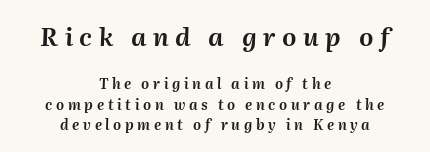
The line-height multiplier appears to be the usual default. Both edges are ragged and mirror each other, which tells us the setting is centered. Size hierarchy here favors the leading block over the trailing one. Slant detected: the letters are inclined. Clear beneath every line of the passage.
